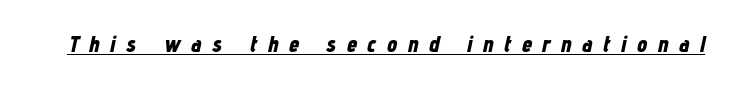
Rendered with sloped, italic letterforms. Substantial extra tracking has been applied to these lines. The typesetting leans heavy: a genuine bold. Somebody hit Ctrl+U on this one — the words are underlined.
